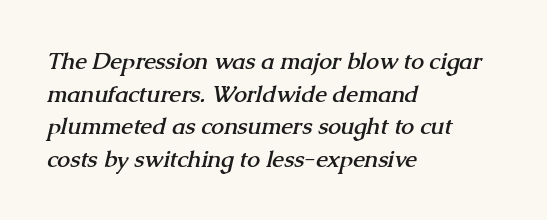
Thick stems and heavy bowls — unmistakably bold. The space directly below the letters is spotless. Is the block centered? No — it sits flush against the left margin. Students, observe: this is what conventionally led text looks like. Nobody touched the tracking dial on this one.
